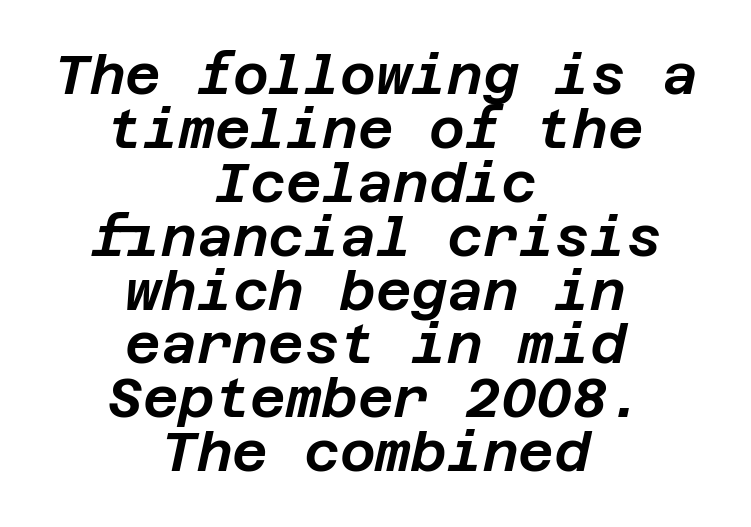
The image shows 55 px text type, italic (leaning right); set centered, tight line spacing (0.98x), normal letter spacing, not underlined; low stroke contrast and a large x-height.
